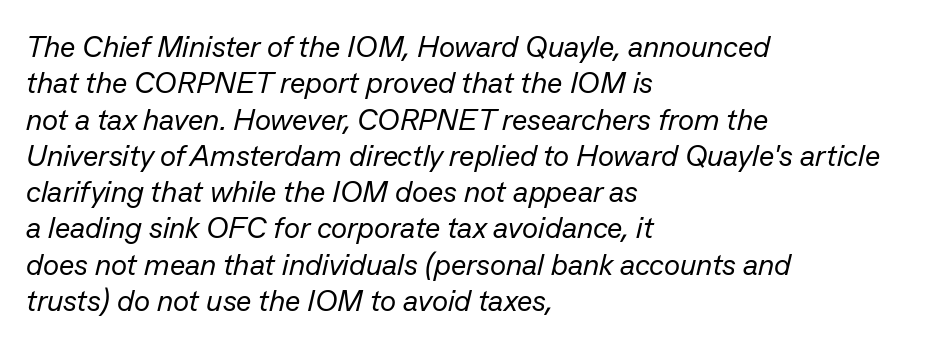
A classic flush-left, rag-right setting is used for this passage. The words here are not underlined. This sample has the flowing, uneven cadence of proportional lettering. Look at the tracking — it's just the regular setting, nothing added. It's the slanting kind of type.
